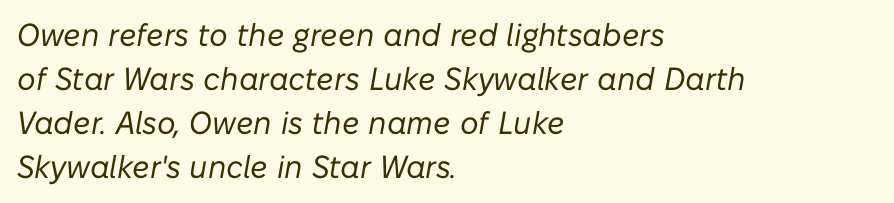
Q: Is the text bold? A: No.
Q: Is the text italic (slanted)? A: Yes, it leans right by about 10 degrees.
Q: Is the text underlined? A: No.
Q: How is the paragraph aligned? A: Left-aligned.
Q: Is the spacing between letters normal or unusually wide? A: Normal.
Q: Is the spacing between lines tight, normal or loose? A: Normal.
Q: Width (condensed, normal, or wide)? A: Normal.
Q: Stroke contrast? A: Low.
Q: x-height? A: Medium.
Q: Monospaced? A: No.
